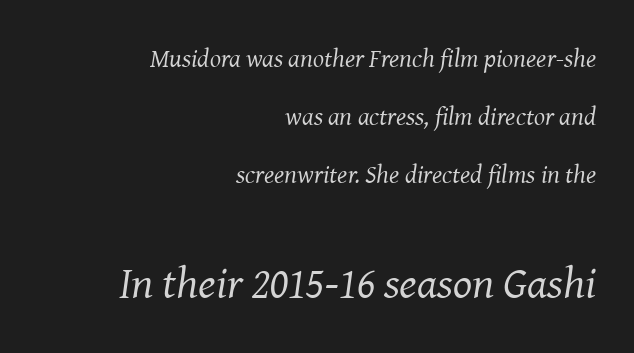
Q: Is the text bold? A: No.
Q: Is the text italic (slanted)? A: Yes, it leans right by about 8 degrees.
Q: Is the typeface a serif or a sans-serif typeface? A: Serif.
Q: Is the text underlined? A: No.
Q: How is the paragraph aligned? A: Right-aligned.
Q: Is the spacing between letters normal or unusually wide? A: Normal.
Q: Is the spacing between lines tight, normal or loose? A: Loose.
Q: Which block of text is set in a larger size, the first (top) or the second (bottom)? A: The second (bottom) one.
Q: Width (condensed, normal, or wide)? A: Normal.
Q: Stroke contrast? A: Medium.
Q: x-height? A: Medium.
Q: Monospaced? A: No.
